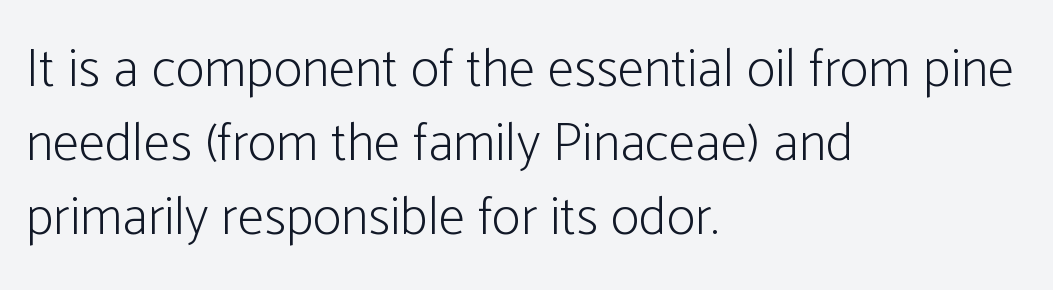
This rendering leaves character spacing at its baseline value. Leading: standard. Typeset ragged right — the left edge is the straight one. A quiet, ordinary-to-light weight characterises the typeface.
